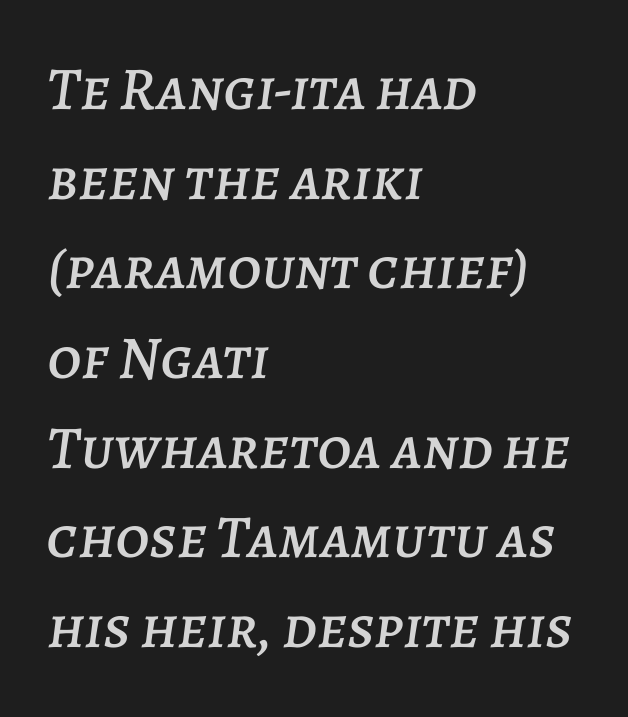
{"italic": "yes", "lean": "right", "slant_degrees": 7, "width": "normal", "stroke_contrast": "low", "x_height": "large", "monospaced": "no", "underline": "no", "align": "left", "line_spacing": "normal", "line_spacing_ratio": 1.47, "letter_spacing": "normal", "letter_spacing_em": 0.0, "glyph_px": 61}
